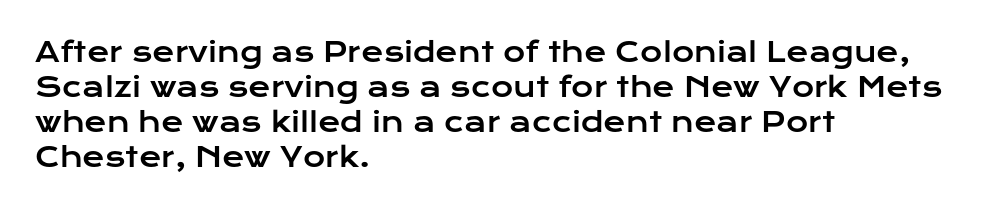
The image shows 27 px text type, upright; set left-aligned, normal line spacing (1.3x), normal letter spacing, not underlined.
